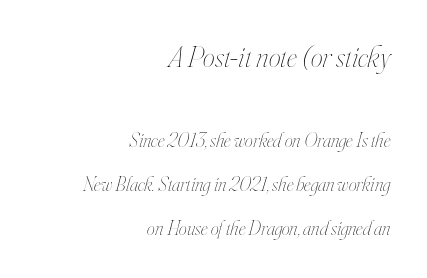
The image shows 30 px thin, condensed type, italic (leaning right); set right-aligned, loose line spacing (2.2x), normal letter spacing, not underlined; the first (top) block is 1.5x larger; high stroke contrast and a small x-height.
